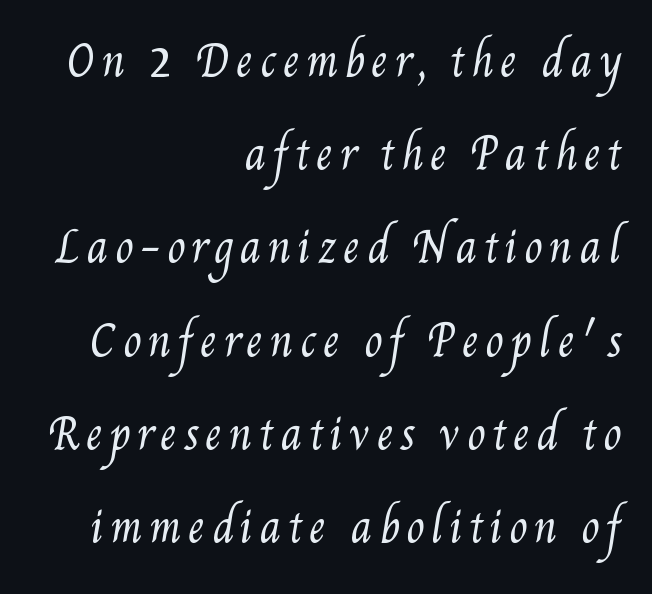
Plain, unruled lines of type. Weight: not bold — regular or lighter. Reading down the column, the eye jumps a long way to each next line. The passage shown is typed in a proportional face where columns would drift.
